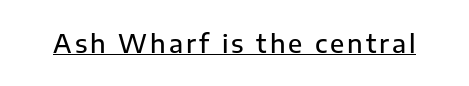
The font's upright variant was chosen for this text. Typographic density is moderately raised because the face is semibold. Notice how a bar underscores the lettering throughout.
